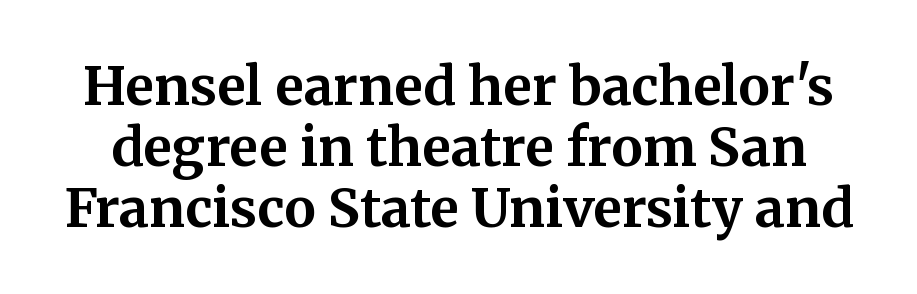
{"serif": "yes", "italic": "no", "bold": "yes", "weight": "bold", "width": "normal", "stroke_contrast": "medium", "x_height": "medium", "monospaced": "no", "underline": "no", "line_spacing": "tight", "line_spacing_ratio": 1.15, "letter_spacing": "normal", "letter_spacing_em": 0.0, "glyph_px": 53}
